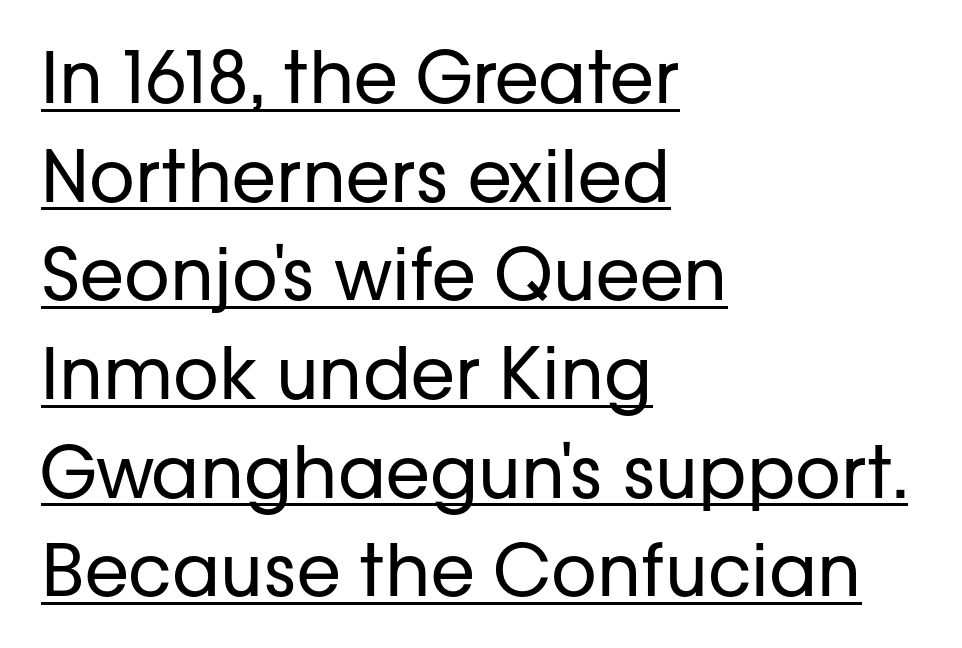
Regarding serifs, this sample does without them. Italic? Not at all — the glyphs are vertical. Which margin do the lines hug? The left one — the right edge is uneven. Each line of the rendering has a horizontal stroke beneath the glyphs.
